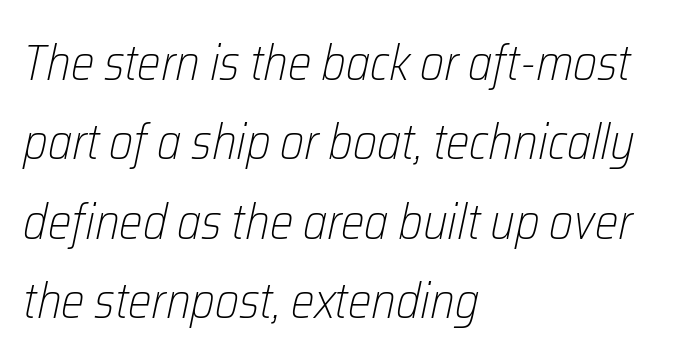
{"italic": "yes", "lean": "right", "slant_degrees": 12, "bold": "no", "weight": "light", "width": "condensed", "stroke_contrast": "low", "x_height": "medium", "monospaced": "no", "underline": "no", "align": "left", "line_spacing": "normal", "line_spacing_ratio": 1.59, "letter_spacing": "normal", "letter_spacing_em": 0.0, "glyph_px": 50}
